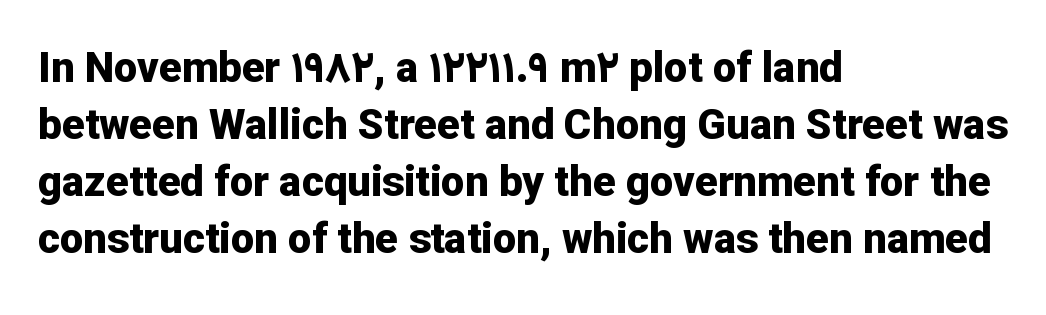
{"serif": "no", "italic": "no", "bold": "yes", "weight": "bold", "width": "normal", "stroke_contrast": "low", "x_height": "medium", "monospaced": "no", "underline": "no", "align": "left", "line_spacing": "normal", "line_spacing_ratio": 1.36, "letter_spacing": "normal", "letter_spacing_em": 0.0, "glyph_px": 42}
